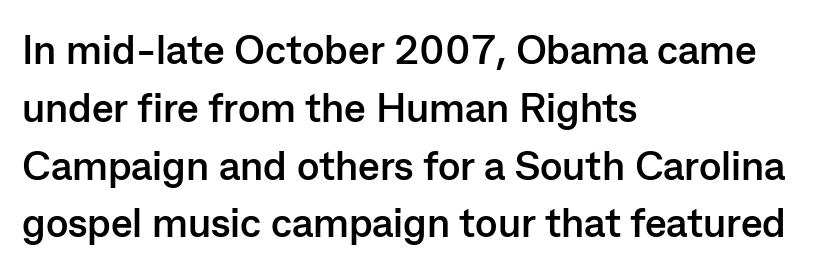
{"serif": "no", "italic": "no", "bold": "yes", "weight": "semibold", "width": "normal", "stroke_contrast": "low", "x_height": "medium", "monospaced": "no", "underline": "no", "align": "left", "line_spacing": "normal", "line_spacing_ratio": 1.41, "letter_spacing": "normal", "letter_spacing_em": 0.0, "glyph_px": 41}
